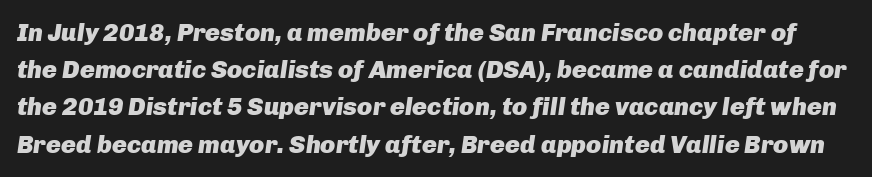
{"italic": "yes", "lean": "right", "slant_degrees": 8, "bold": "yes", "underline": "no", "line_spacing": "normal", "line_spacing_ratio": 1.49, "letter_spacing": "normal", "letter_spacing_em": 0.0, "glyph_px": 25}
